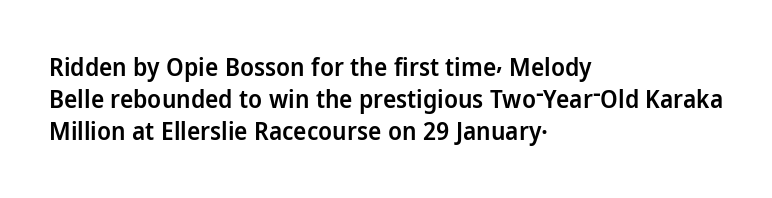
Typesetter's note: demi weight, one step under bold. What's the leading like? Ordinary, nothing unusual. Observe the ordinary spacing: letters are neighbours, not strangers. Anything drawn beneath the words? Only blank space.
